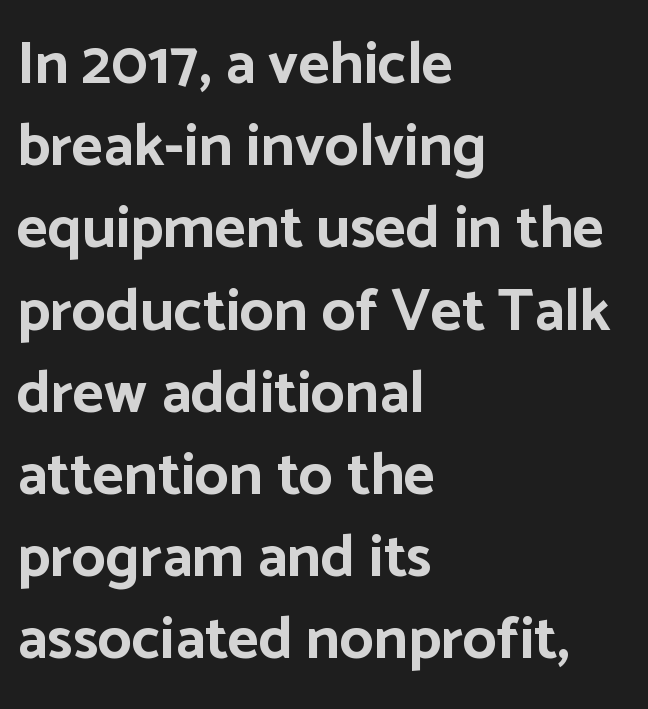
Q: Is the text bold? A: Yes.
Q: Is the text italic (slanted)? A: No, it is upright.
Q: Is the typeface a serif or a sans-serif typeface? A: Sans-serif.
Q: Is the text underlined? A: No.
Q: How is the paragraph aligned? A: Left-aligned.
Q: Is the spacing between letters normal or unusually wide? A: Normal.
Q: Is the spacing between lines tight, normal or loose? A: Normal.
Q: Width (condensed, normal, or wide)? A: Normal.
Q: Stroke contrast? A: Low.
Q: x-height? A: Medium.
Q: Monospaced? A: No.
